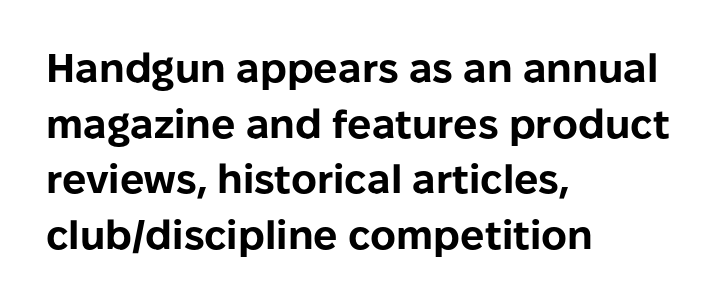
The image shows 40 px bold sans-serif type, upright; set left-aligned, normal line spacing (1.39x), normal letter spacing, not underlined; low stroke contrast and a medium x-height.
